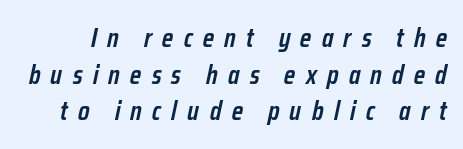
The image shows 27 px text type, italic (leaning right); set normal line spacing (1.36x), unusually wide letter spacing (+0.38 em), not underlined.
